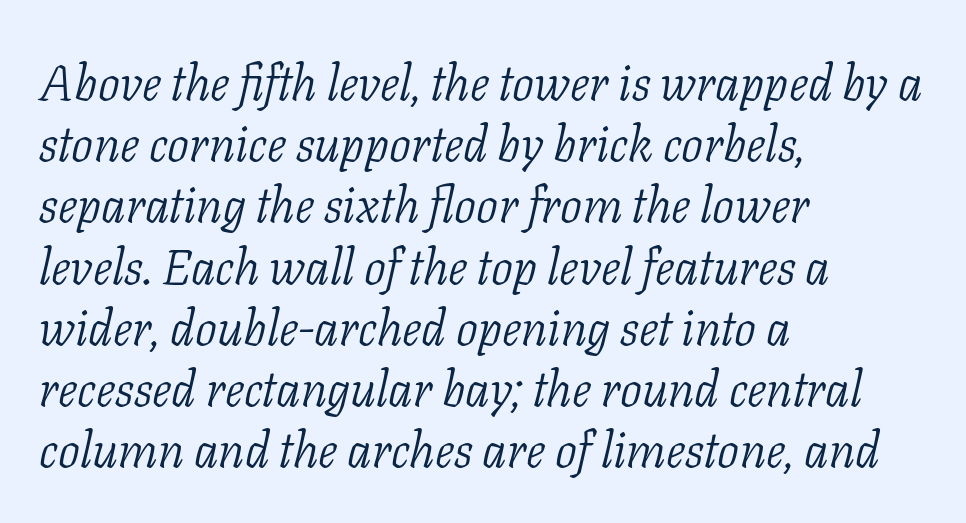
{"serif": "yes", "italic": "yes", "lean": "right", "slant_degrees": 11, "bold": "no", "weight": "light", "width": "normal", "stroke_contrast": "low", "x_height": "medium", "monospaced": "no", "underline": "no", "align": "left", "line_spacing": "normal", "line_spacing_ratio": 1.25, "letter_spacing": "normal", "letter_spacing_em": 0.0, "glyph_px": 49}
